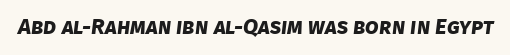
Q: Is the text bold? A: Yes.
Q: Is the text underlined? A: No.
Q: Is the spacing between letters normal or unusually wide? A: Normal.
